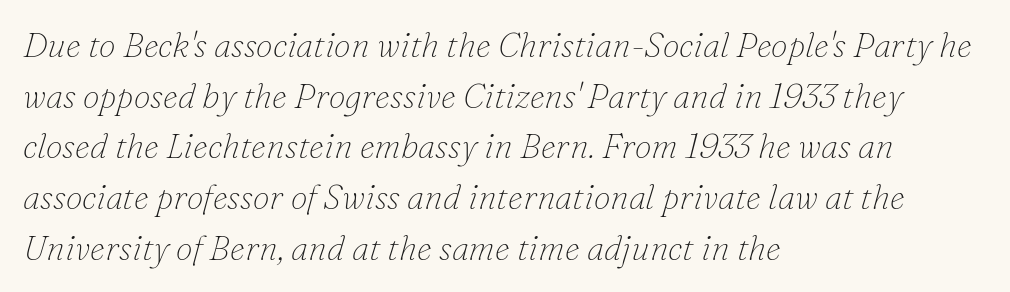
The image shows 34 px thin serif type, italic (leaning right); set left-aligned, normal line spacing (1.49x), normal letter spacing, not underlined; low stroke contrast and a small x-height.
